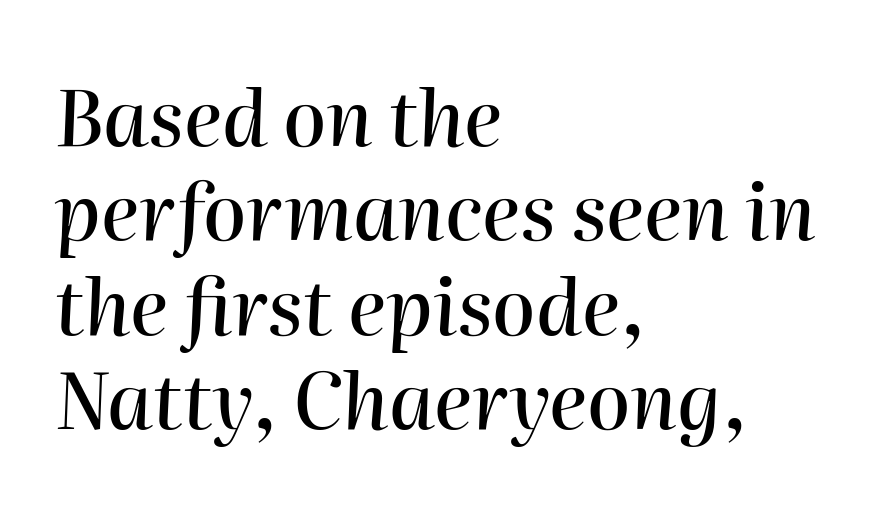
The image shows 78 px text type, italic (leaning right); set left-aligned, line spacing 1.21x, normal letter spacing, not underlined; high stroke contrast and a medium x-height.
